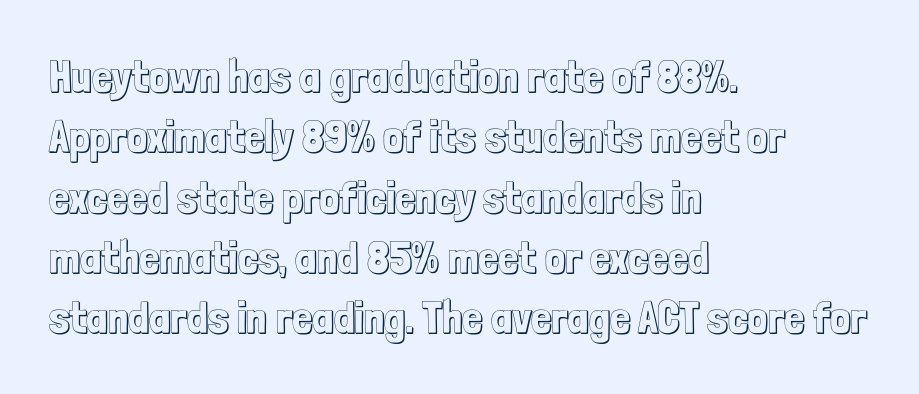
The baseline area is clear. This rendering uses left alignment, leaving the right contour irregular. Varying glyph widths throughout — classic text-font behaviour. Tracking value appears to be zero — textbook default spacing. Quick note: not italic, upright.
